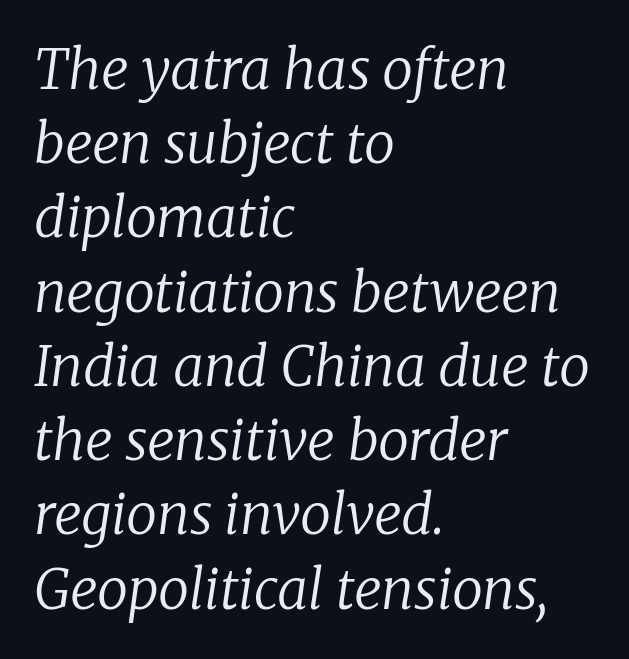
Q: Is the text bold? A: No.
Q: Is the text italic (slanted)? A: Yes, it leans right by about 8 degrees.
Q: Is the typeface a serif or a sans-serif typeface? A: Serif.
Q: Is the text underlined? A: No.
Q: How is the paragraph aligned? A: Left-aligned.
Q: Is the spacing between letters normal or unusually wide? A: Normal.
Q: Is the spacing between lines tight, normal or loose? A: Normal.
Q: Width (condensed, normal, or wide)? A: Normal.
Q: Stroke contrast? A: Low.
Q: x-height? A: Medium.
Q: Monospaced? A: No.
